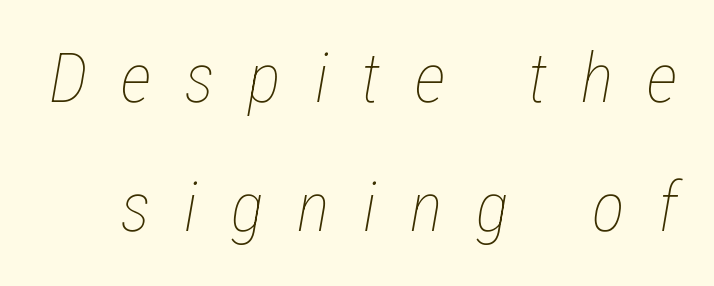
Q: Is the text bold? A: No.
Q: Is the text italic (slanted)? A: Yes, it leans right by about 12 degrees.
Q: Is the text underlined? A: No.
Q: Is the spacing between letters normal or unusually wide? A: Unusually wide.
Q: Width (condensed, normal, or wide)? A: Condensed.
Q: Stroke contrast? A: Low.
Q: x-height? A: Medium.
Q: Monospaced? A: No.
